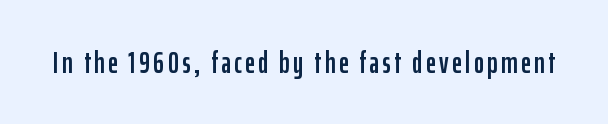
Q: Is the text italic (slanted)? A: No, it is upright.
Q: Is the typeface a serif or a sans-serif typeface? A: Sans-serif.
Q: Is the text underlined? A: No.
Q: Width (condensed, normal, or wide)? A: Condensed.
Q: Stroke contrast? A: Low.
Q: x-height? A: Medium.
Q: Monospaced? A: No.
